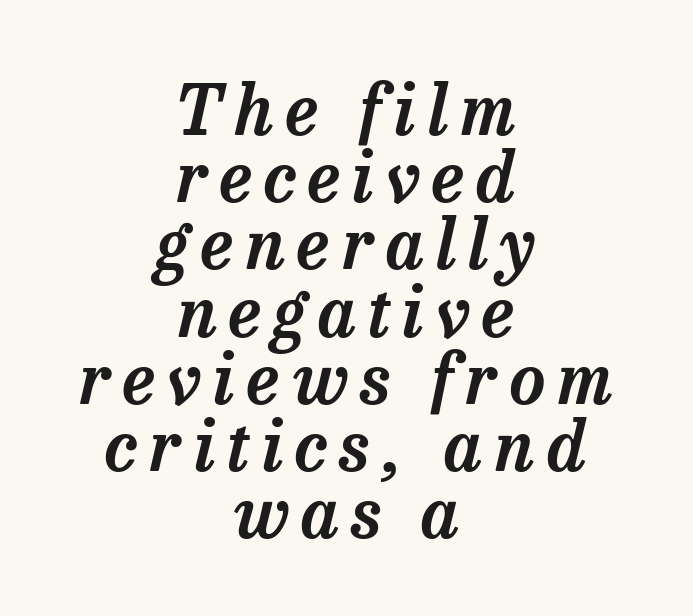
Q: Is the text italic (slanted)? A: Yes, it leans right by about 13 degrees.
Q: Is the typeface a serif or a sans-serif typeface? A: Serif.
Q: Is the text underlined? A: No.
Q: How is the paragraph aligned? A: Centered.
Q: Is the spacing between lines tight, normal or loose? A: Tight.
Q: Width (condensed, normal, or wide)? A: Normal.
Q: Stroke contrast? A: Low.
Q: x-height? A: Medium.
Q: Monospaced? A: No.
